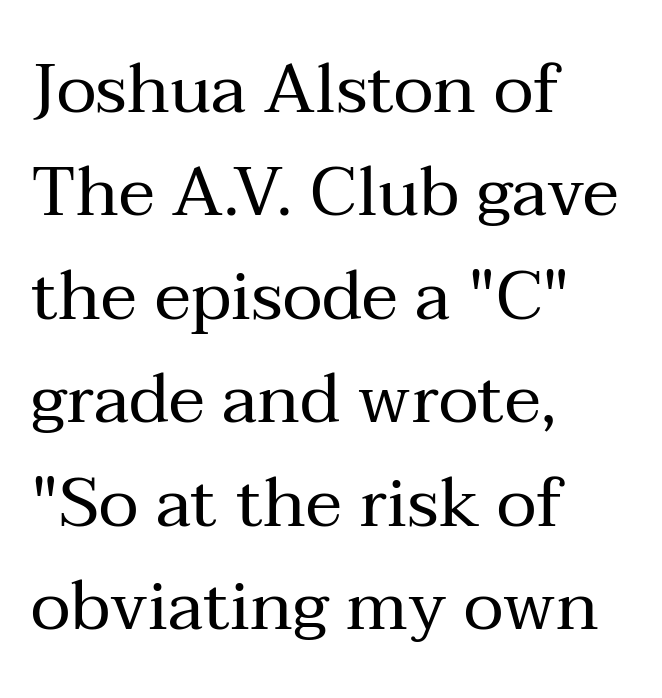
The image shows 69 px regular-weight serif type, upright; set left-aligned, normal line spacing (1.5x), normal letter spacing, not underlined; medium stroke contrast and a medium x-height.
